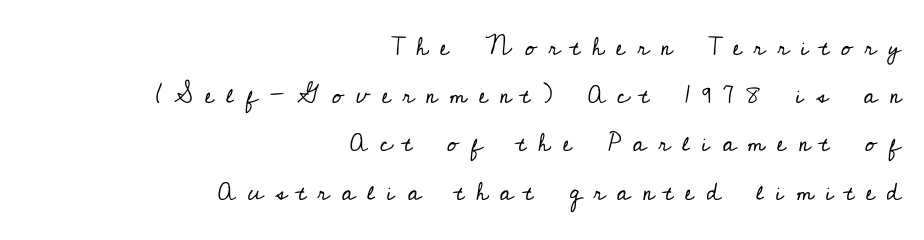
{"bold": "no", "underline": "no", "align": "right", "line_spacing": "loose", "line_spacing_ratio": 1.93, "letter_spacing": "wide", "letter_spacing_em": 0.49, "glyph_px": 25}
